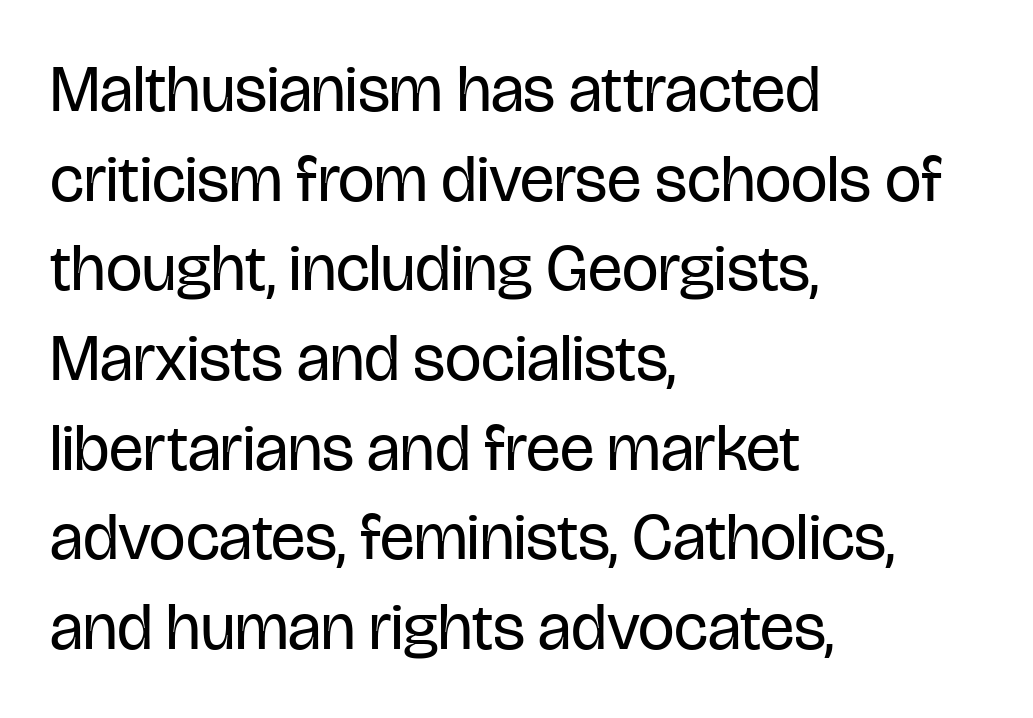
The image shows 65 px regular-weight, condensed sans-serif type, upright; set left-aligned, normal line spacing (1.38x), normal letter spacing, not underlined; low stroke contrast and a large x-height.
